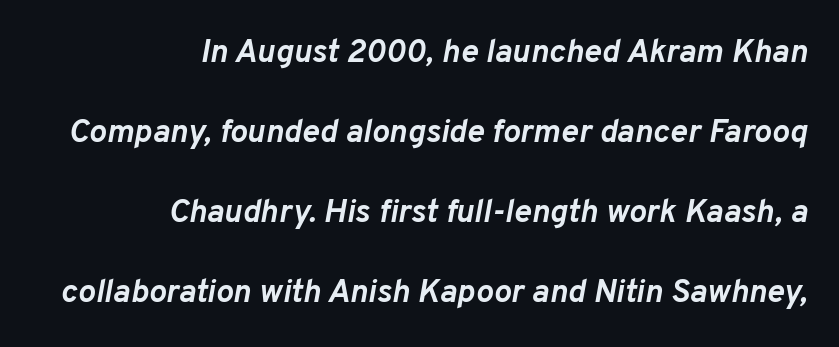
Q: Is the text bold? A: Yes.
Q: Is the text italic (slanted)? A: Yes, it leans right by about 10 degrees.
Q: Is the text underlined? A: No.
Q: How is the paragraph aligned? A: Right-aligned.
Q: Is the spacing between letters normal or unusually wide? A: Normal.
Q: Is the spacing between lines tight, normal or loose? A: Loose.
Q: Width (condensed, normal, or wide)? A: Normal.
Q: Stroke contrast? A: Low.
Q: x-height? A: Medium.
Q: Monospaced? A: No.
